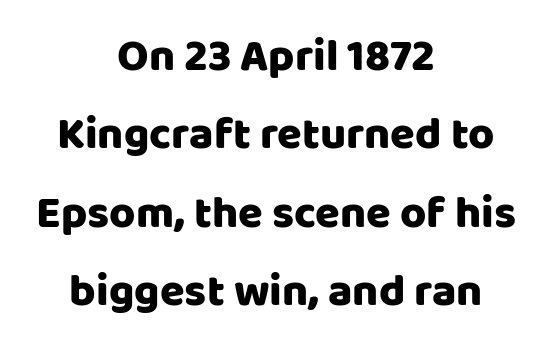
This rendering features lettering with no underline. A typesetter would call this proportional, since set widths differ per character. In terms of letterspacing, this is plain default setting. If you drew a line through each stem, it would be perfectly vertical. Centered paragraph, ragged on both sides. Observe the absence of serifs on each vertical stroke in this sample.
